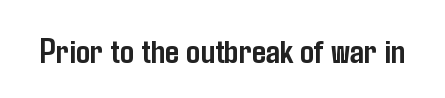
{"serif": "no", "italic": "no", "bold": "yes", "weight": "semibold", "width": "condensed", "stroke_contrast": "low", "x_height": "medium", "monospaced": "no", "underline": "no", "letter_spacing": "normal", "letter_spacing_em": 0.0, "glyph_px": 35}
